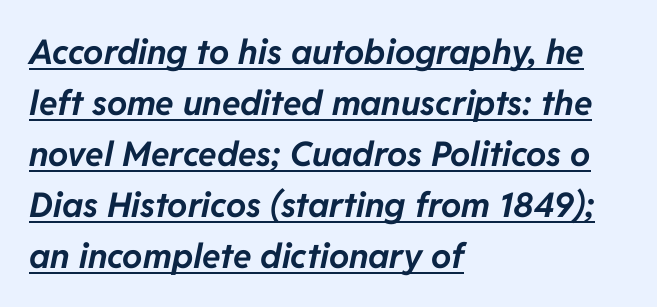
The image shows 34 px bold type, italic (leaning right); set left-aligned, normal line spacing (1.5x), normal letter spacing, underlined; low stroke contrast and a medium x-height.
